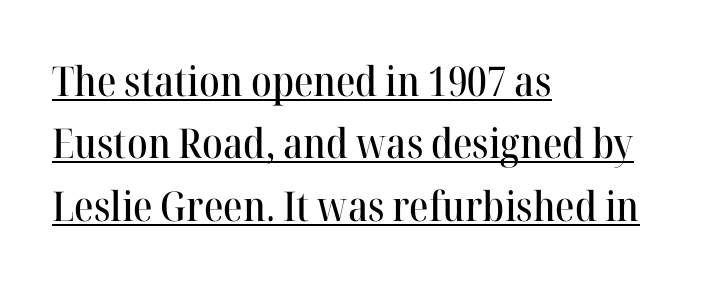
Notice how descenders clear the ascenders below comfortably — that's standard leading. Each letter keeps its own natural width here, so spacing adapts to shape. Old-style or modern, the face here clearly has serifs. Caption: standard tracking, unaltered.
